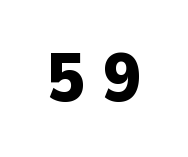
The face used here is rendered with a markedly widened letterfit. Horizontally, the lines are justified to the midpoint only. Vertical strokes here are truly vertical. You'd pick this weight for a headline — it's a proper bold. Observe the absence of serifs on each vertical stroke in this sample.
